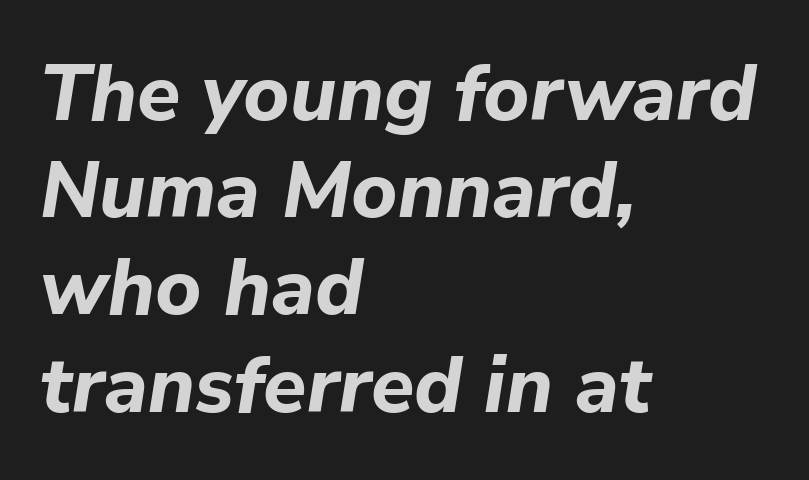
Q: Is the text bold? A: Yes.
Q: Is the text italic (slanted)? A: Yes, it leans right by about 9 degrees.
Q: Is the text underlined? A: No.
Q: How is the paragraph aligned? A: Left-aligned.
Q: Is the spacing between letters normal or unusually wide? A: Normal.
Q: Width (condensed, normal, or wide)? A: Normal.
Q: Stroke contrast? A: Low.
Q: x-height? A: Medium.
Q: Monospaced? A: No.
